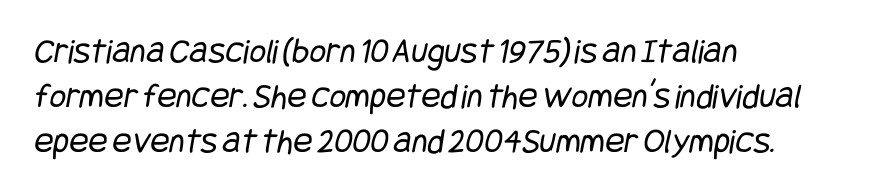
Q: Is the text bold? A: No.
Q: Is the typeface a serif or a sans-serif typeface? A: Sans-serif.
Q: Is the text underlined? A: No.
Q: How is the paragraph aligned? A: Left-aligned.
Q: Is the spacing between letters normal or unusually wide? A: Normal.
Q: Is the spacing between lines tight, normal or loose? A: Normal.
Q: Width (condensed, normal, or wide)? A: Condensed.
Q: Stroke contrast? A: Low.
Q: x-height? A: Large.
